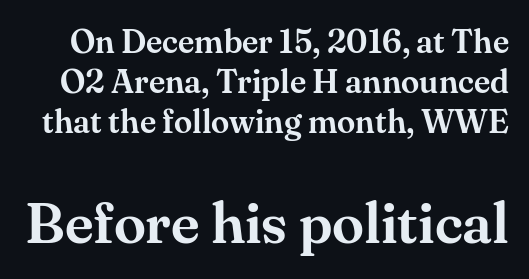
Larger block? The one below; the one above is distinctly smaller. Quick note: not italic, upright. Yep, those are serifs on the letters. Proportional: the letters do not fall into vertical columns. Words float on clear page, feet unadorned. The tracking reads as untouched default to a designer's eye.
